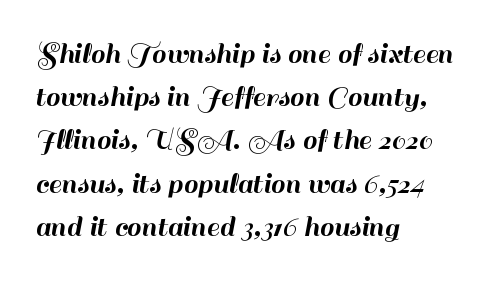
{"serif": "no", "width": "normal", "stroke_contrast": "high", "x_height": "small", "monospaced": "no", "underline": "no", "align": "left", "line_spacing": "normal", "line_spacing_ratio": 1.35, "letter_spacing": "normal", "letter_spacing_em": 0.0, "glyph_px": 32}
